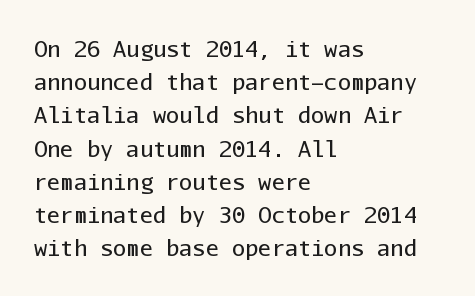
Q: Is the text bold? A: No.
Q: Is the text italic (slanted)? A: No, it is upright.
Q: Is the text underlined? A: No.
Q: How is the paragraph aligned? A: Left-aligned.
Q: Is the spacing between letters normal or unusually wide? A: Normal.
Q: Is the spacing between lines tight, normal or loose? A: Normal.
